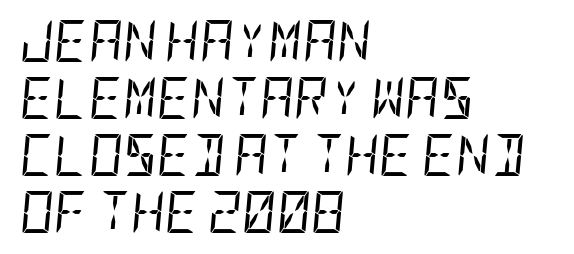
{"italic": "yes", "lean": "right", "slant_degrees": 5, "bold": "no", "weight": "regular", "width": "condensed", "stroke_contrast": "low", "x_height": "large", "underline": "no", "align": "left", "line_spacing": "normal", "line_spacing_ratio": 1.36, "letter_spacing": "normal", "letter_spacing_em": 0.0, "glyph_px": 42}
